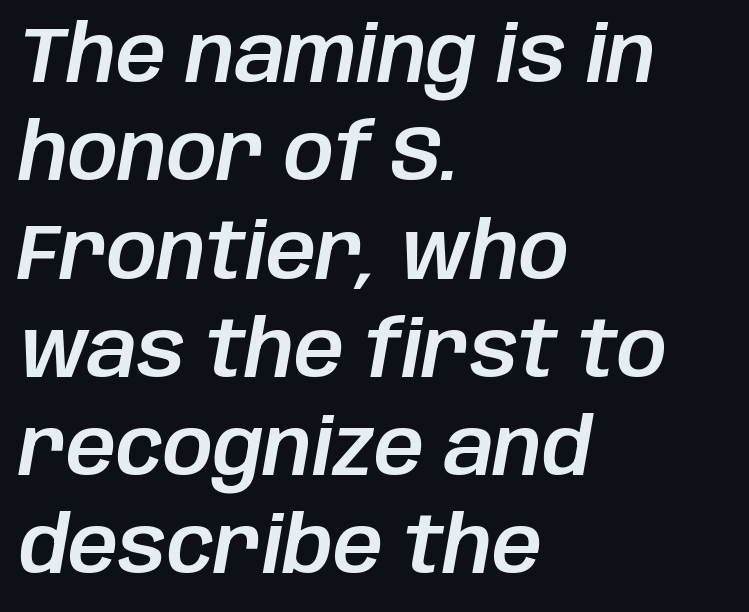
Teacher's note: observe the even left margin — that is flush-left alignment. Yep, that's italic — everything's leaning. The rendering keeps characters at their native spacing. Honestly, the row spacing looks completely unremarkable.
